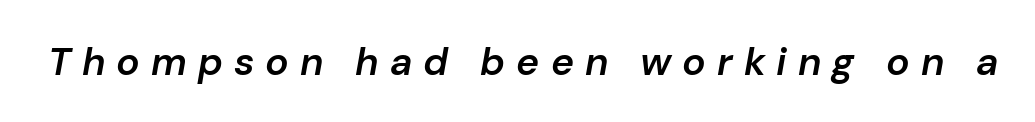
Typesetter's note: demi weight, one step under bold. Designer's note — italics engaged. A typesetter would call this proportional, since set widths differ per character. Caption: expanded tracking, letters set apart. The gap between lines stays unmarked.
